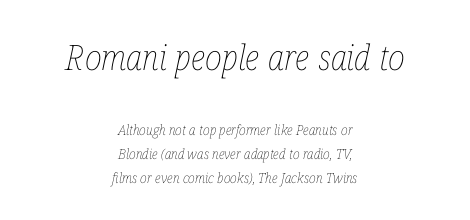
In this sample the first text group is rendered at the bigger scale. A clean baseline with only descenders dipping below it. Notice how the stems are inclined rather than vertical — that's the hallmark of italics. These lines are rendered in a variable-pitch font. Standard letterfit; no display-style spreading of the glyphs.
